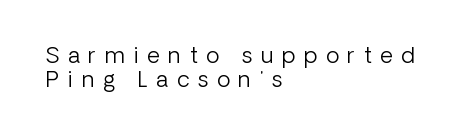
Q: Is the text bold? A: No.
Q: Is the text italic (slanted)? A: No, it is upright.
Q: Is the text underlined? A: No.
Q: How is the paragraph aligned? A: Left-aligned.
Q: Is the spacing between letters normal or unusually wide? A: Unusually wide.
Q: Is the spacing between lines tight, normal or loose? A: Tight.
